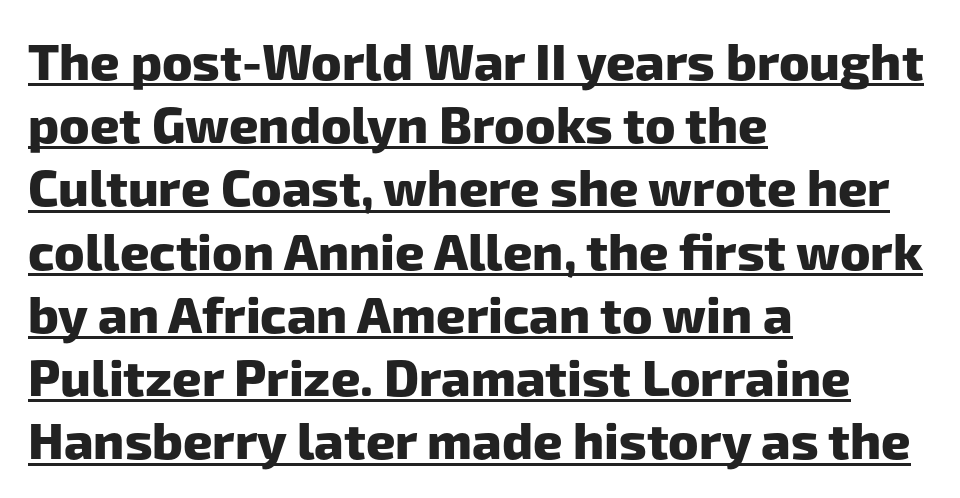
Q: Is the text bold? A: Yes.
Q: Is the typeface a serif or a sans-serif typeface? A: Sans-serif.
Q: Is the text underlined? A: Yes.
Q: How is the paragraph aligned? A: Left-aligned.
Q: Is the spacing between letters normal or unusually wide? A: Normal.
Q: Width (condensed, normal, or wide)? A: Normal.
Q: Stroke contrast? A: Low.
Q: x-height? A: Medium.
Q: Monospaced? A: No.
